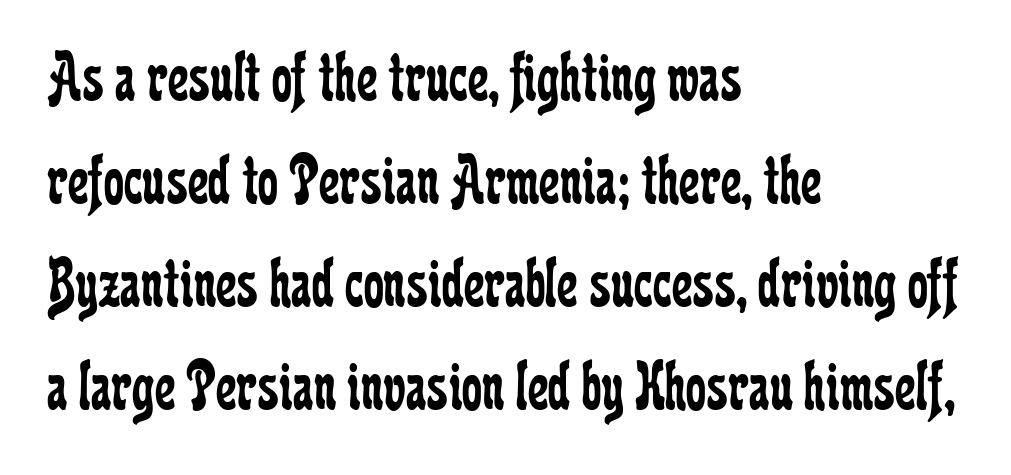
The image shows 72 px regular-weight, condensed serif type, upright; set left-aligned, normal line spacing (1.43x), normal letter spacing, not underlined; low stroke contrast and a medium x-height.
